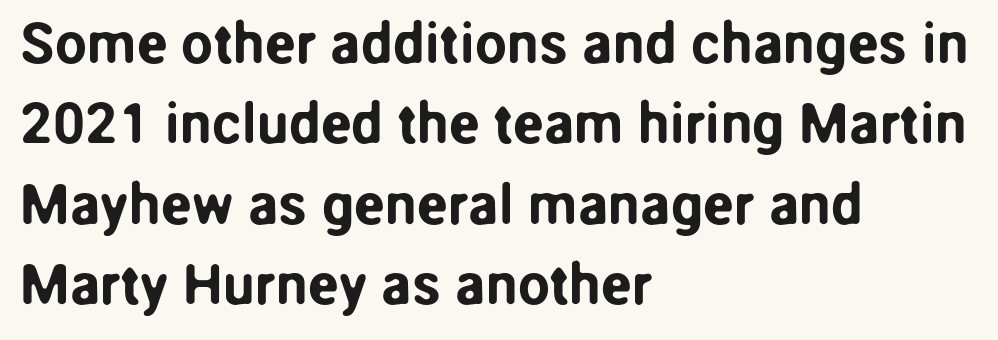
{"serif": "no", "italic": "no", "width": "normal", "stroke_contrast": "low", "x_height": "medium", "monospaced": "no", "underline": "no", "align": "left", "line_spacing": "normal", "line_spacing_ratio": 1.41, "letter_spacing": "normal", "letter_spacing_em": 0.0, "glyph_px": 57}
